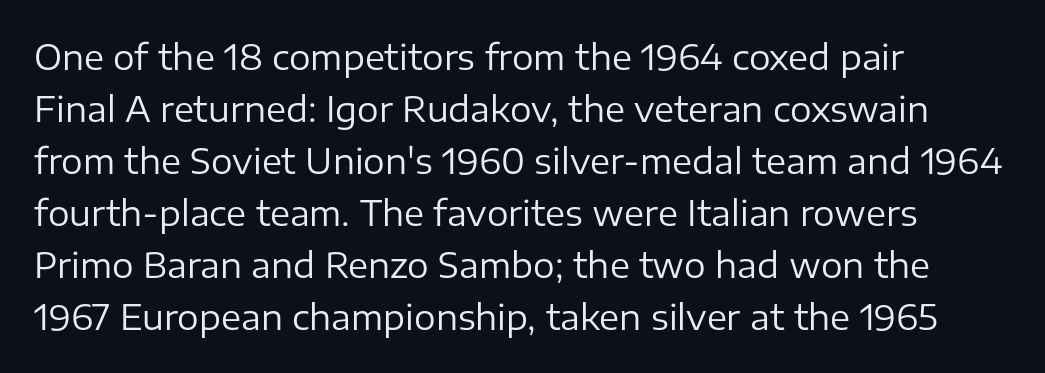
Check where the strokes stop: nothing finishes them off — pure sans. Typeset ragged right — the left edge is the straight one. The weight would be labelled regular, book, light, or lighter still. The passage shown is typed in a proportional face where columns would drift. Posture: upright roman.
